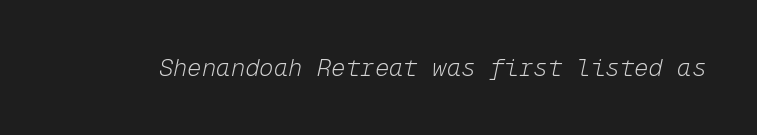
No extra tracking has been applied to these lines. Stems and bowls with no extra thickness — not bold. The whole block is typeset with a tilt. Beneath every word, the page is bare.
